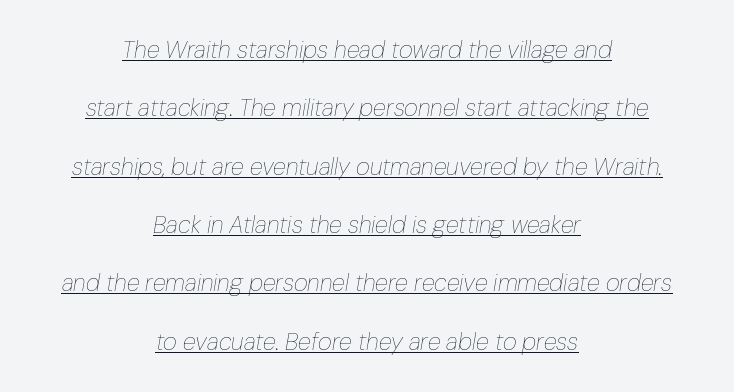
The passage shown is underscored from start to finish. The paragraph has two soft edges and a firm central axis. Slant detected: the letters are inclined. Caption: standard tracking, unaltered. The strokes are not fattened; the text isn't bold.
